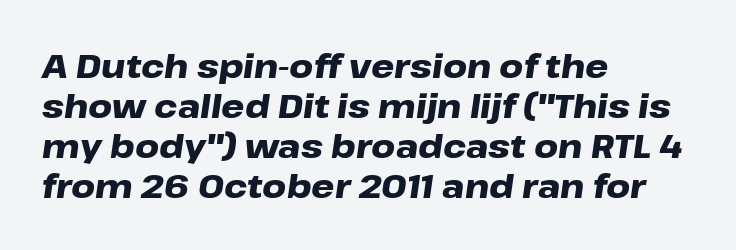
{"italic": "yes", "lean": "right", "slant_degrees": 8, "bold": "yes", "weight": "heavy", "width": "wide", "stroke_contrast": "low", "x_height": "medium", "monospaced": "no", "underline": "no", "align": "left", "line_spacing_ratio": 1.21, "letter_spacing": "normal", "letter_spacing_em": 0.0, "glyph_px": 33}
